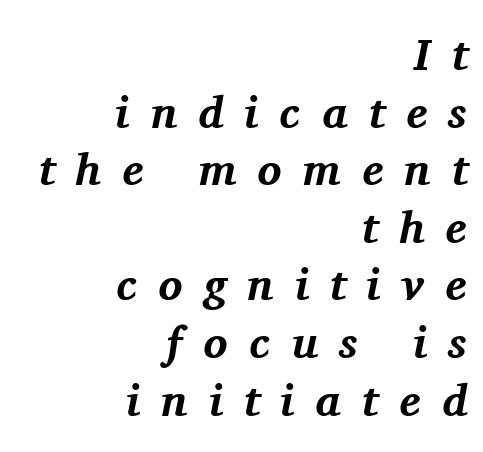
{"serif": "yes", "italic": "yes", "lean": "right", "slant_degrees": 11, "bold": "yes", "weight": "bold", "width": "normal", "stroke_contrast": "medium", "x_height": "medium", "monospaced": "no", "underline": "no", "align": "right", "line_spacing": "normal", "line_spacing_ratio": 1.28, "letter_spacing": "wide", "letter_spacing_em": 0.47, "glyph_px": 45}
